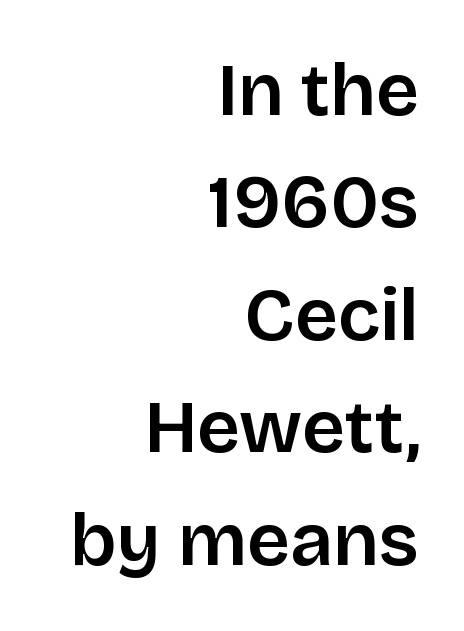
The rag falls on the left side of this text block. A normal amount of white space separates one row of letters from the next. Do the letters lean? They stand straight. Do the characters align in a grid? No, the font is proportional. A bare baseline throughout the passage.
